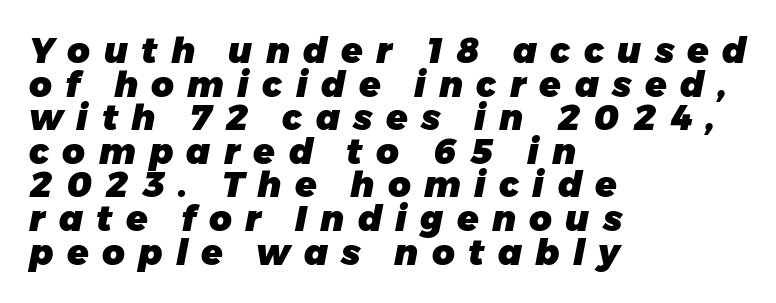
{"italic": "yes", "lean": "right", "slant_degrees": 11, "bold": "yes", "weight": "heavy", "width": "normal", "stroke_contrast": "low", "x_height": "medium", "monospaced": "no", "underline": "no", "align": "left", "line_spacing": "tight", "line_spacing_ratio": 0.96, "letter_spacing": "wide", "letter_spacing_em": 0.38, "glyph_px": 35}
